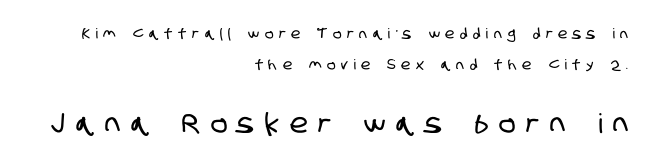
The image shows 27 px text type; set right-aligned, loose line spacing (2.24x), unusually wide letter spacing (+0.41 em), not underlined; the second (bottom) block is 1.93x larger.
